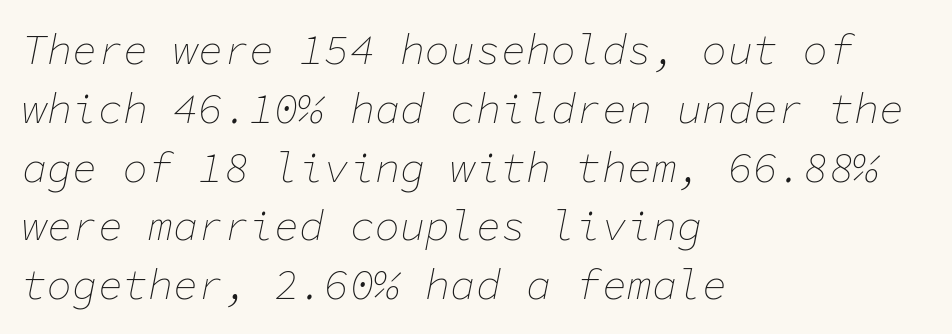
The image shows 42 px thin type, italic (leaning right), monospaced; set left-aligned, normal line spacing (1.4x), normal letter spacing, not underlined; low stroke contrast and a medium x-height.
